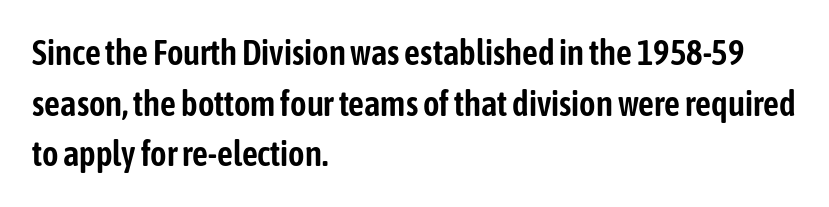
The string is rendered with underlining switched off. These lines are set flush left with a ragged right edge. Honestly, the letter spacing is just normal — you wouldn't notice it. Each letter's strokes conclude bluntly, with no projecting serifs.
